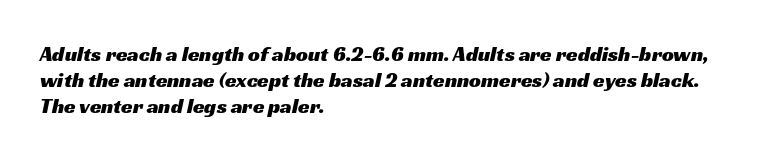
Q: Is the text underlined? A: No.
Q: How is the paragraph aligned? A: Left-aligned.
Q: Is the spacing between letters normal or unusually wide? A: Normal.
Q: Is the spacing between lines tight, normal or loose? A: Normal.
